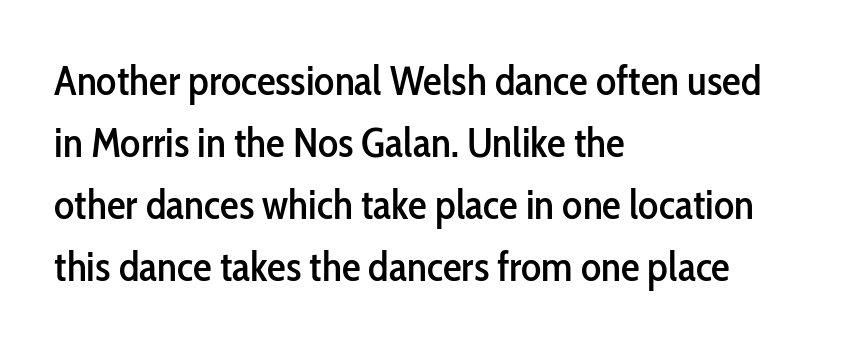
{"serif": "no", "italic": "no", "width": "condensed", "stroke_contrast": "low", "x_height": "medium", "monospaced": "no", "underline": "no", "align": "left", "line_spacing": "normal", "line_spacing_ratio": 1.48, "letter_spacing": "normal", "letter_spacing_em": 0.0, "glyph_px": 42}
